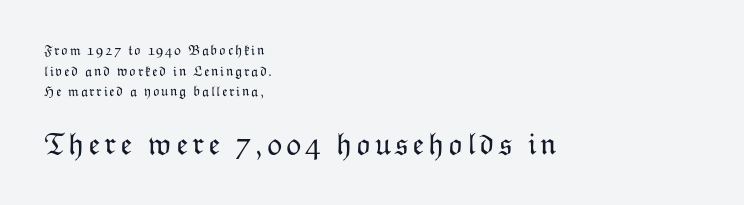
The image shows 31 px light type, upright; set left-aligned, normal line spacing (1.47x), not underlined; the second (bottom) block is 2.21x larger; low stroke contrast and a medium x-height.
